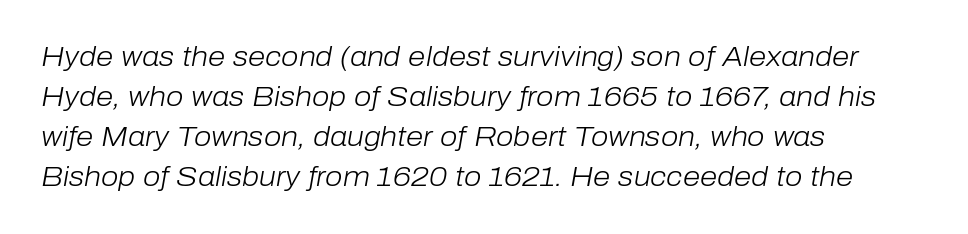
Q: Is the text bold? A: No.
Q: Is the text italic (slanted)? A: Yes, it leans right by about 10 degrees.
Q: Is the text underlined? A: No.
Q: How is the paragraph aligned? A: Left-aligned.
Q: Is the spacing between letters normal or unusually wide? A: Normal.
Q: Is the spacing between lines tight, normal or loose? A: Normal.
Q: Width (condensed, normal, or wide)? A: Normal.
Q: Stroke contrast? A: Low.
Q: x-height? A: Medium.
Q: Monospaced? A: No.
